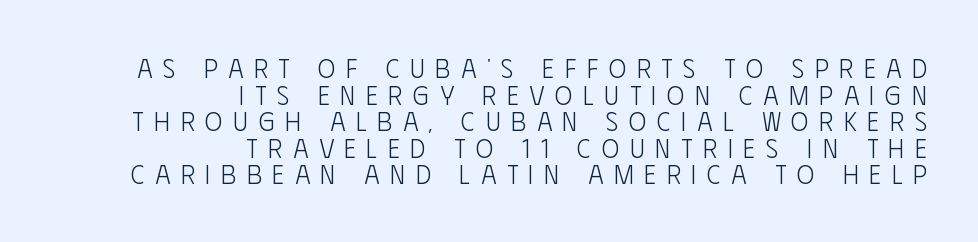
The image shows 26 px text type, upright; set right-aligned, tight line spacing (1.02x), unusually wide letter spacing (+0.41 em), not underlined.
